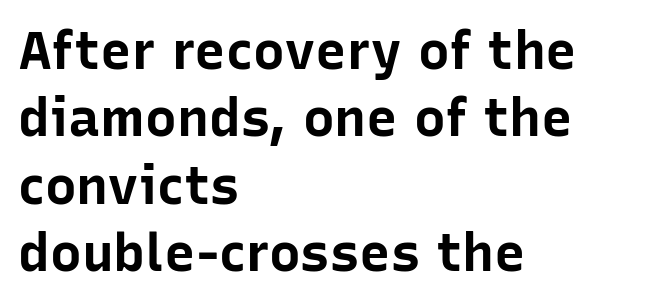
The image shows 53 px bold sans-serif type, upright; set left-aligned, normal line spacing (1.27x), normal letter spacing, not underlined; low stroke contrast and a medium x-height.
